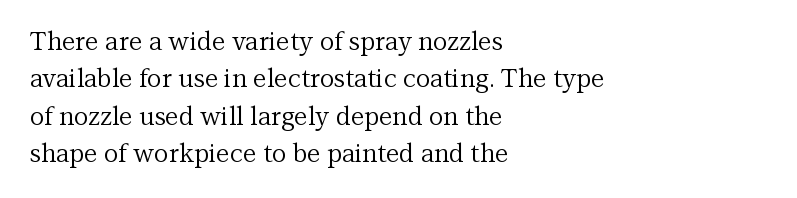
Q: Is the text bold? A: No.
Q: Is the text italic (slanted)? A: No, it is upright.
Q: Is the text underlined? A: No.
Q: How is the paragraph aligned? A: Left-aligned.
Q: Is the spacing between letters normal or unusually wide? A: Normal.
Q: Is the spacing between lines tight, normal or loose? A: Normal.
